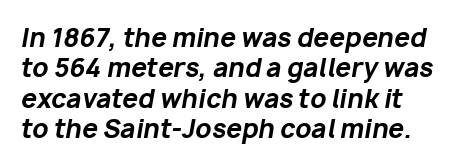
Check the space under the baseline: it is left empty. Tracking here is standard; glyphs follow each other at the usual distance. The lettering tilts uniformly, giving the passage an italic look. Notice how thick the strokes are: this is what a full bold looks like.
